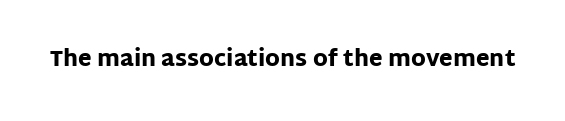
Q: Is the text bold? A: Yes.
Q: Is the text italic (slanted)? A: No, it is upright.
Q: Is the text underlined? A: No.
Q: Is the spacing between letters normal or unusually wide? A: Normal.
